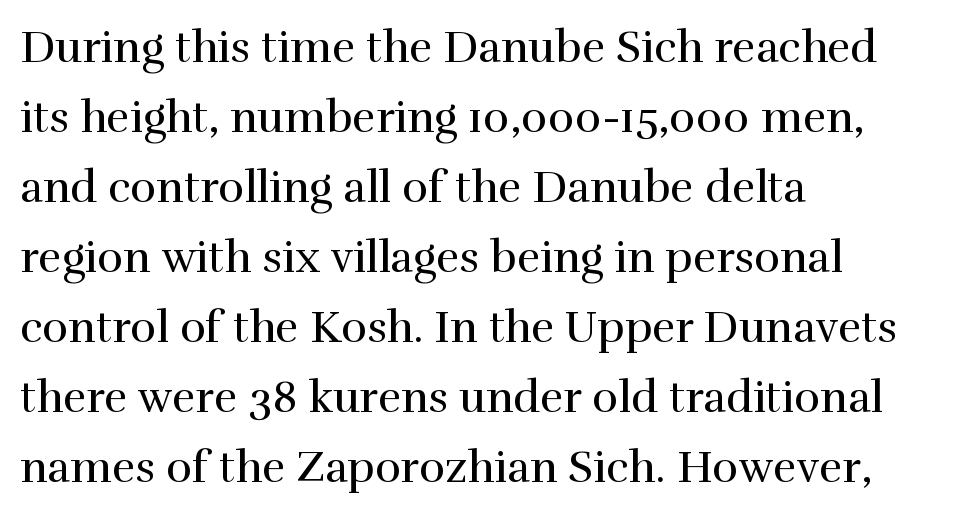
{"serif": "yes", "italic": "no", "bold": "no", "weight": "regular", "width": "normal", "stroke_contrast": "high", "x_height": "medium", "monospaced": "no", "underline": "no", "align": "left", "line_spacing": "normal", "line_spacing_ratio": 1.59, "letter_spacing": "normal", "letter_spacing_em": 0.0, "glyph_px": 44}
